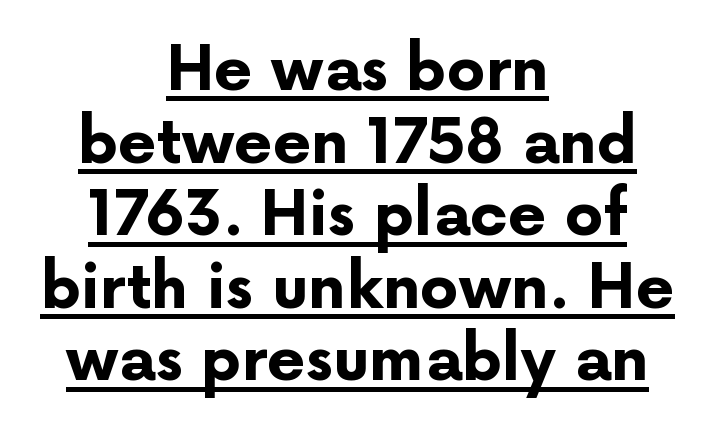
{"serif": "no", "italic": "no", "bold": "yes", "weight": "bold", "width": "normal", "stroke_contrast": "low", "x_height": "medium", "monospaced": "no", "underline": "yes", "align": "center", "line_spacing_ratio": 1.19, "letter_spacing": "normal", "letter_spacing_em": 0.0, "glyph_px": 61}
